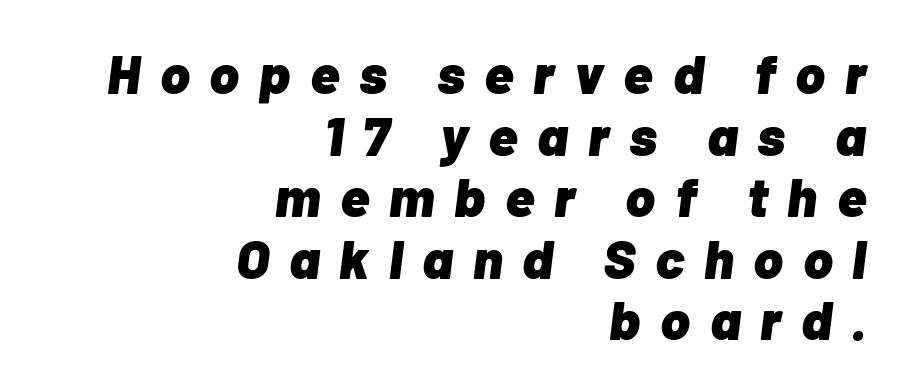
The image shows 55 px heavy type, italic (leaning right); set right-aligned, tight line spacing (1.12x), unusually wide letter spacing (+0.36 em), not underlined; low stroke contrast and a medium x-height.
